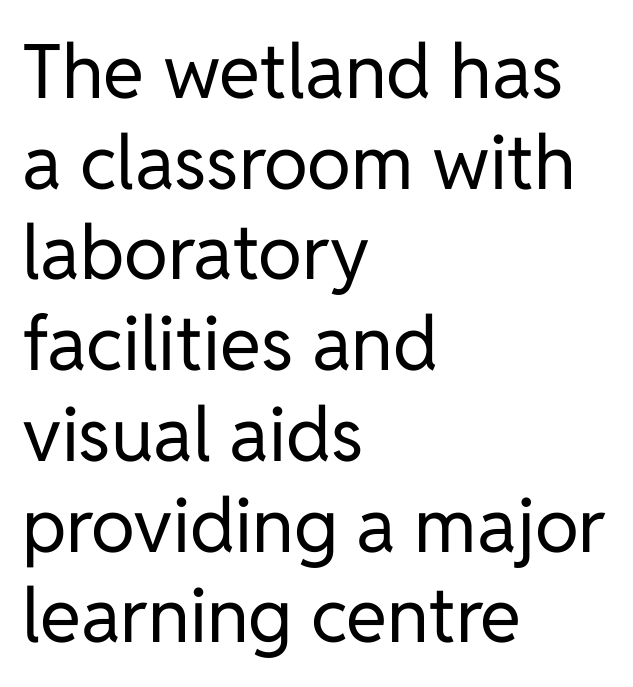
Q: Is the text bold? A: No.
Q: Is the text italic (slanted)? A: No, it is upright.
Q: Is the typeface a serif or a sans-serif typeface? A: Sans-serif.
Q: Is the text underlined? A: No.
Q: How is the paragraph aligned? A: Left-aligned.
Q: Is the spacing between letters normal or unusually wide? A: Normal.
Q: Width (condensed, normal, or wide)? A: Normal.
Q: Stroke contrast? A: Low.
Q: x-height? A: Medium.
Q: Monospaced? A: No.
